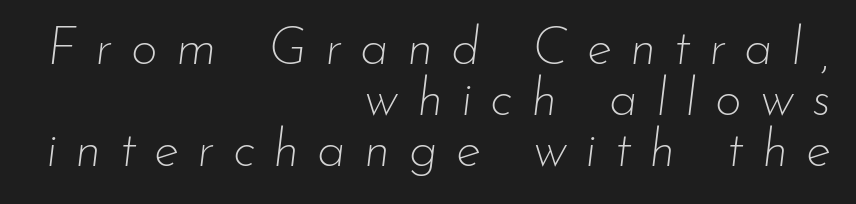
Teacher's note: observe the even right margin — that is flush-right alignment. Check the space under the baseline: it is left empty. This sample trades vertical openness for compactness between lines. What stands out about the letter spacing? Its width — letters are far apart. Stem width sits at or under what a default text font uses. Is the type slanted? Yes — the strokes lean at a clear angle.
